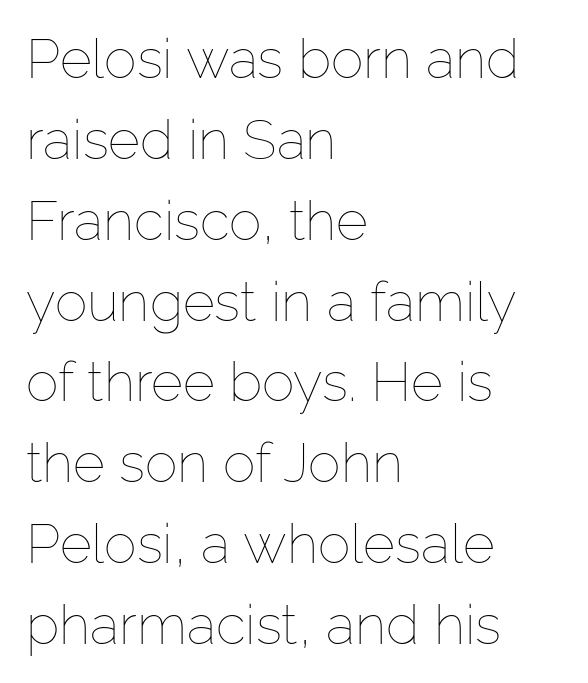
These lines were composed using upright roman letters. No extra tracking has been applied to these lines. Spacing verdict: proportional, widths tailored to each character. Heaviness? Minimal to ordinary, like unemphasized prose.
